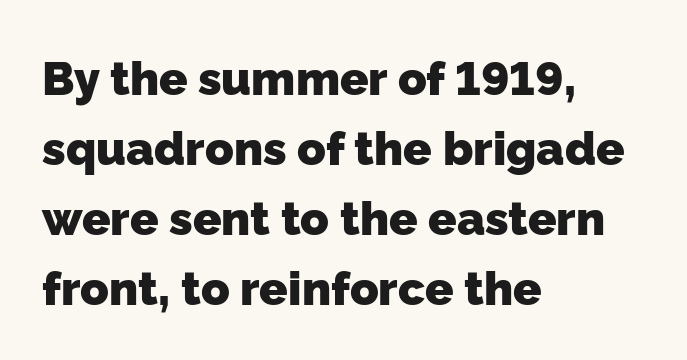
Reading down the column, the eye jumps a familiar distance to each next line. The string is rendered with underlining switched off. A typesetter would call this proportional, since set widths differ per character. The face used here is a sans, in the tradition of grotesques and geometrics. Heft: maximum for text — a bold.
